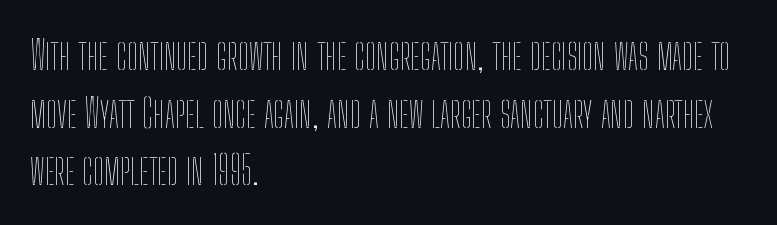
The image shows 40 px thin, condensed type, upright; set left-aligned, normal line spacing (1.44x), normal letter spacing, not underlined; low stroke contrast and a medium x-height.
